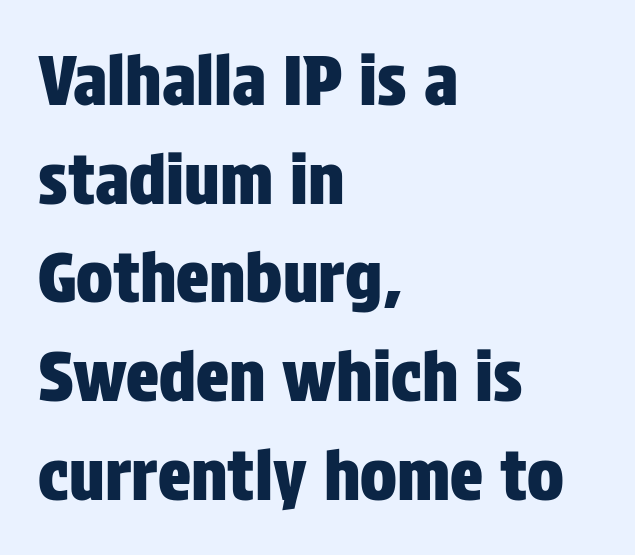
{"serif": "no", "italic": "no", "width": "condensed", "stroke_contrast": "low", "x_height": "large", "monospaced": "no", "underline": "no", "align": "left", "line_spacing": "normal", "line_spacing_ratio": 1.43, "letter_spacing": "normal", "letter_spacing_em": 0.0, "glyph_px": 69}
